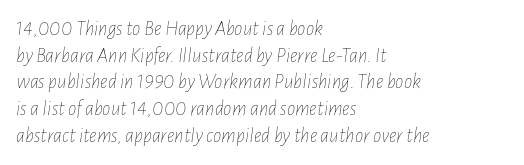
Regarding leading, the lines here are spaced in the standard way. These lines were composed using italics. The strokes carry an ordinary text weight at most. The text block is weighted toward the left margin, trailing off unevenly rightward. The words here are not underlined. Characters follow at the spacing the type designer built in.
